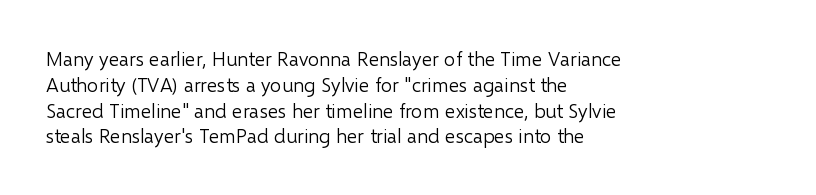
Q: Is the text bold? A: No.
Q: Is the text italic (slanted)? A: No, it is upright.
Q: Is the text underlined? A: No.
Q: How is the paragraph aligned? A: Left-aligned.
Q: Is the spacing between letters normal or unusually wide? A: Normal.
Q: Is the spacing between lines tight, normal or loose? A: Normal.
